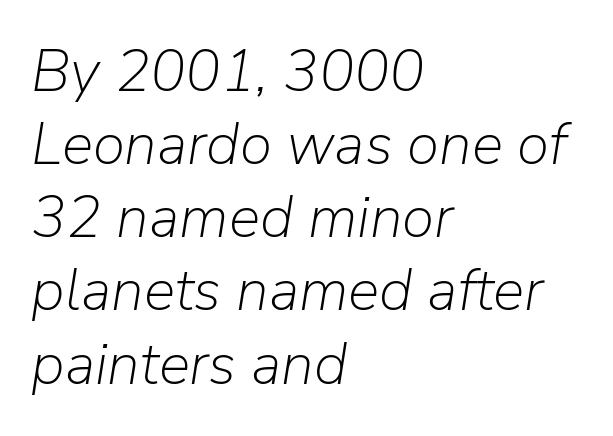
No extra ink here — the face is not bold. These lines are rendered in a variable-pitch font. Underline: absent. The typography opts for an oblique posture over an upright one.
